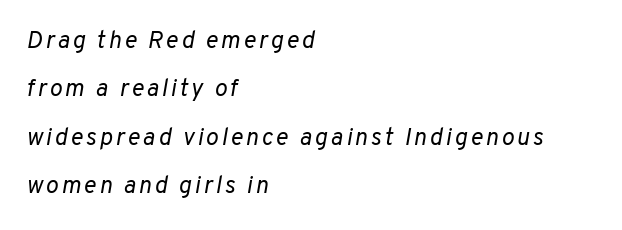
The image shows 24 px text type, italic (leaning right); set left-aligned, loose line spacing (2.02x), not underlined.
